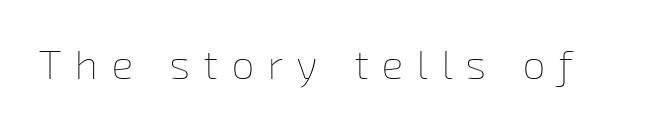
The image shows 41 px thin type; set unusually wide letter spacing (+0.33 em), not underlined; low stroke contrast and a medium x-height.
